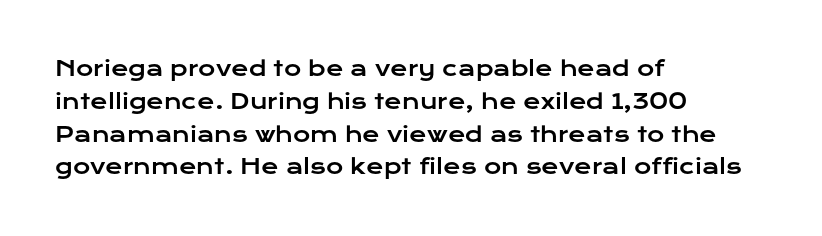
{"italic": "no", "underline": "no", "align": "left", "line_spacing": "normal", "line_spacing_ratio": 1.56, "letter_spacing": "normal", "letter_spacing_em": 0.0, "glyph_px": 21}
